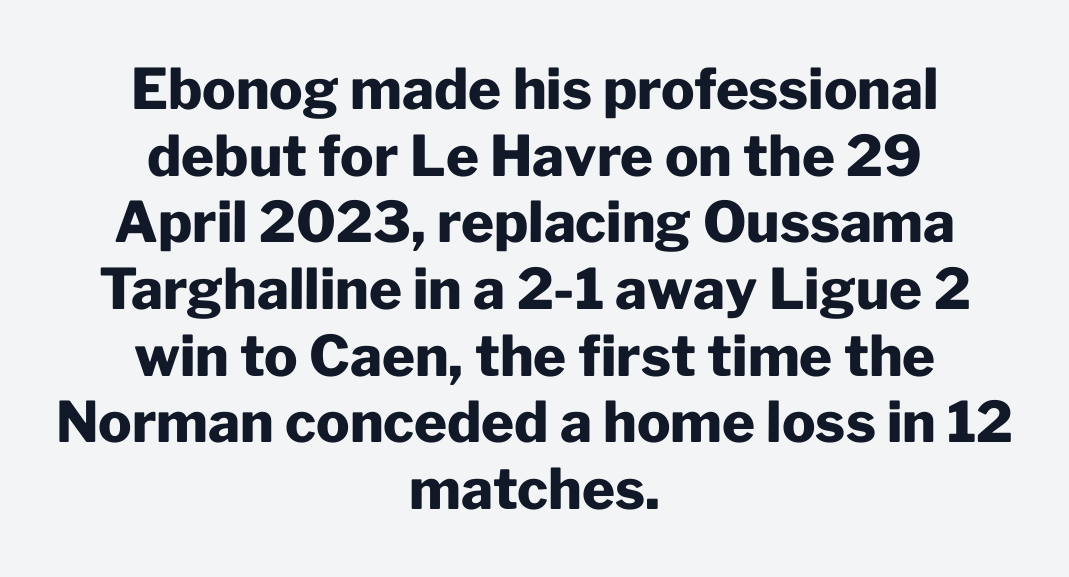
The image shows 56 px heavy sans-serif type, upright; set centered, line spacing 1.19x, normal letter spacing, not underlined; low stroke contrast and a medium x-height.
